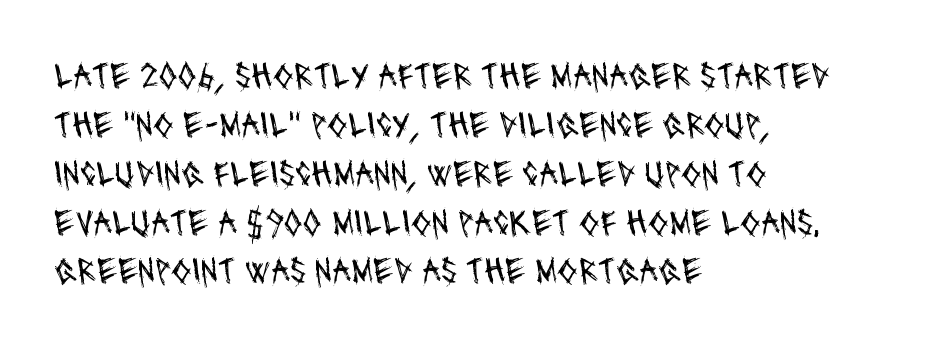
{"serif": "no", "bold": "no", "weight": "regular", "width": "condensed", "stroke_contrast": "medium", "x_height": "large", "monospaced": "no", "underline": "no", "align": "left", "line_spacing": "normal", "line_spacing_ratio": 1.32, "letter_spacing": "normal", "letter_spacing_em": 0.0, "glyph_px": 37}
